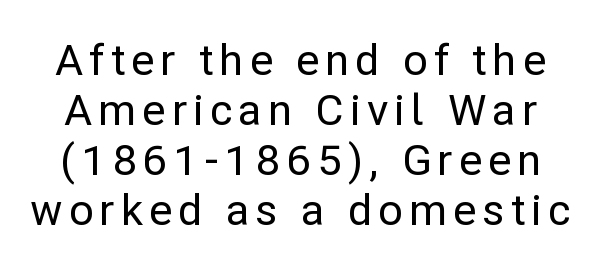
The image shows 43 px sans-serif type, upright; set line spacing 1.16x, not underlined; low stroke contrast and a medium x-height.
